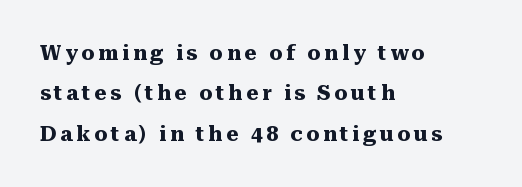
Q: Is the text bold? A: Yes.
Q: Is the text italic (slanted)? A: No, it is upright.
Q: Is the text underlined? A: No.
Q: How is the paragraph aligned? A: Left-aligned.
Q: Is the spacing between lines tight, normal or loose? A: Loose.
